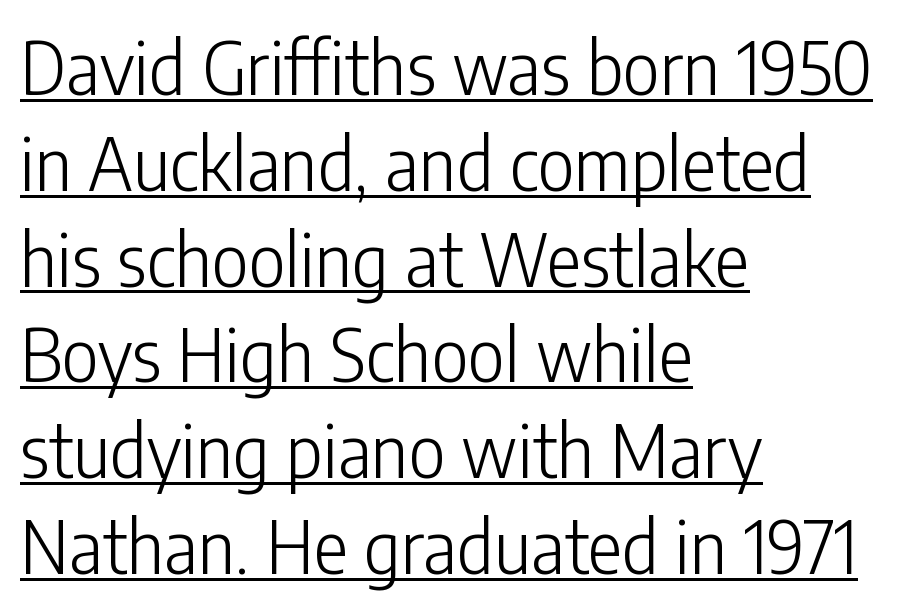
{"serif": "no", "italic": "no", "bold": "no", "weight": "light", "width": "condensed", "stroke_contrast": "low", "x_height": "medium", "monospaced": "no", "underline": "yes", "align": "left", "line_spacing": "normal", "line_spacing_ratio": 1.33, "letter_spacing": "normal", "letter_spacing_em": 0.0, "glyph_px": 72}
